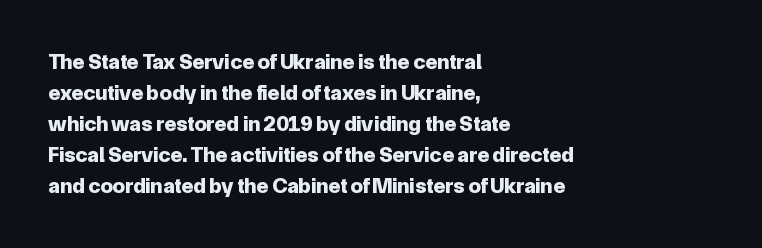
The image shows 22 px bold type, upright; set left-aligned, normal line spacing (1.41x), normal letter spacing, not underlined.
